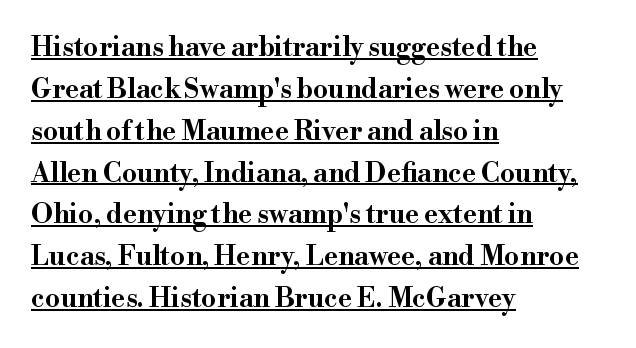
{"italic": "no", "underline": "yes", "align": "left", "line_spacing": "normal", "line_spacing_ratio": 1.55, "letter_spacing": "normal", "letter_spacing_em": 0.0, "glyph_px": 27}
